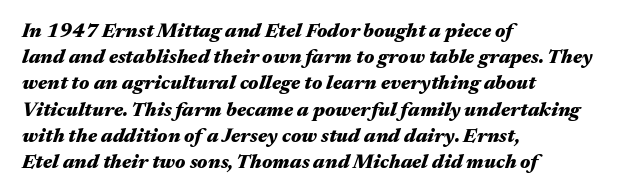
In terms of letterspacing, this is plain default setting. The rendering anchors every line to the left-hand side. Chunky letters — that's bold for sure. Reading down the column, the eye jumps a familiar distance to each next line.
